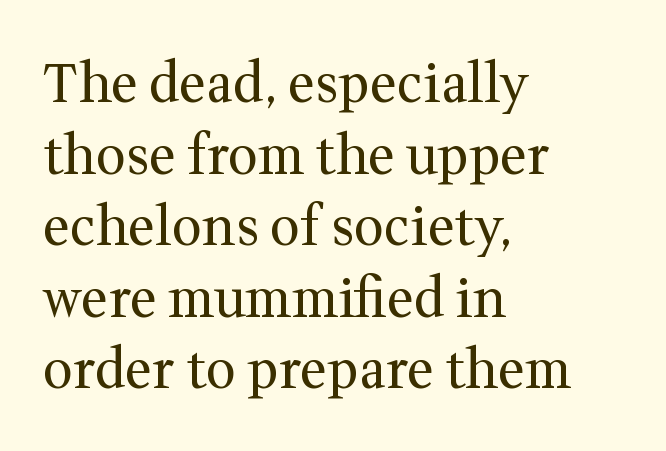
The image shows 53 px regular-weight serif type, upright; set left-aligned, normal line spacing (1.35x), normal letter spacing, not underlined; medium stroke contrast and a medium x-height.
